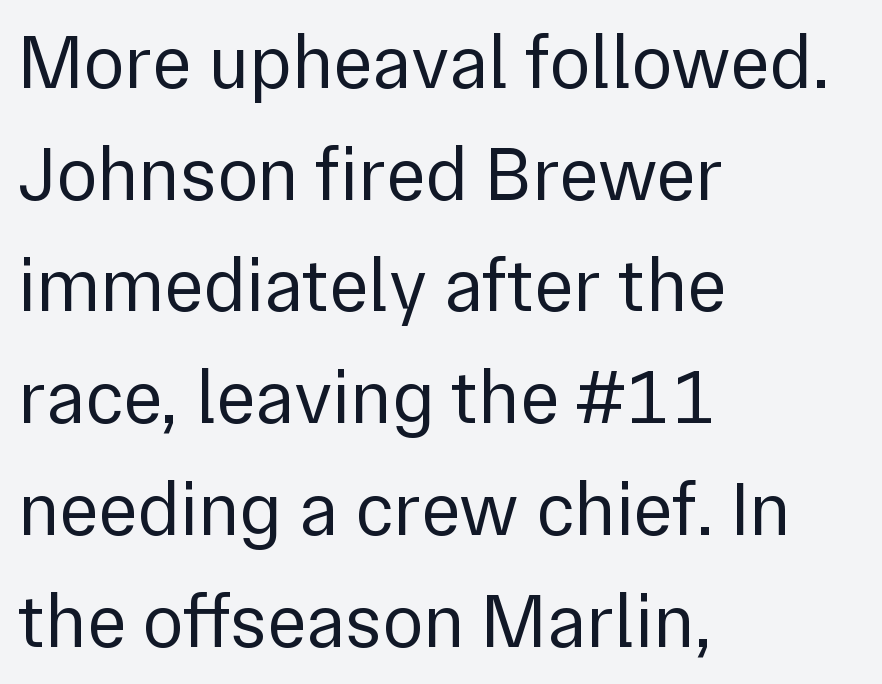
One-word summary of the alignment: left. A quiet, ordinary-to-light weight characterises the typeface. Rows of type keep a routine distance in the vertical direction. The face used here is a sans, in the tradition of grotesques and geometrics. The zone under the glyphs is completely vacant. The tracking reads as untouched default to a designer's eye.
